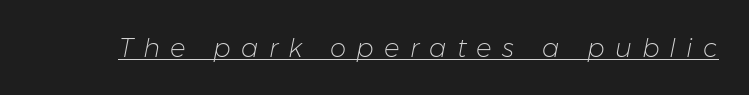
Q: Is the text bold? A: No.
Q: Is the text italic (slanted)? A: Yes, it leans right by about 11 degrees.
Q: Is the text underlined? A: Yes.
Q: Is the spacing between letters normal or unusually wide? A: Unusually wide.
